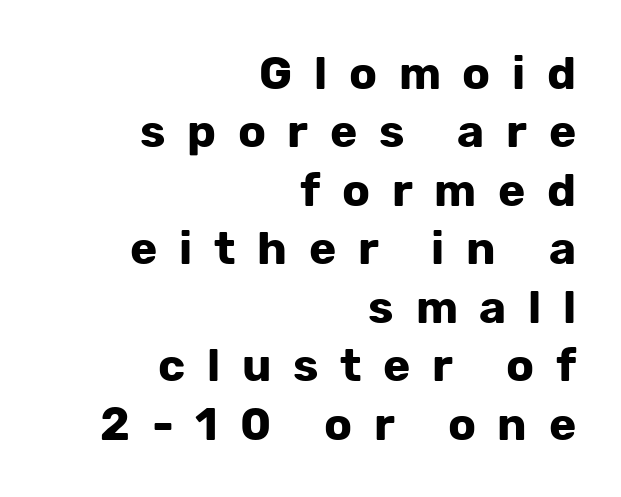
The image shows 46 px bold sans-serif type, upright; set right-aligned, normal line spacing (1.27x), unusually wide letter spacing (+0.47 em), not underlined; low stroke contrast and a medium x-height.
